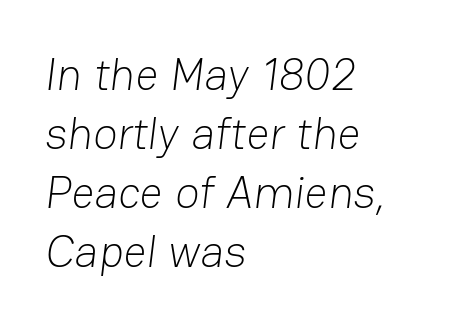
The image shows 45 px light sans-serif type; set left-aligned, normal line spacing (1.31x), normal letter spacing, not underlined; low stroke contrast and a medium x-height.
